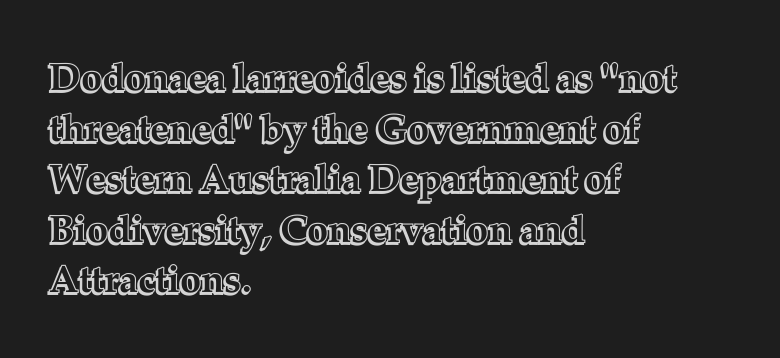
Q: Is the text italic (slanted)? A: No, it is upright.
Q: Is the text underlined? A: No.
Q: How is the paragraph aligned? A: Left-aligned.
Q: Is the spacing between letters normal or unusually wide? A: Normal.
Q: Is the spacing between lines tight, normal or loose? A: Normal.
Q: Width (condensed, normal, or wide)? A: Normal.
Q: x-height? A: Medium.
Q: Monospaced? A: No.
